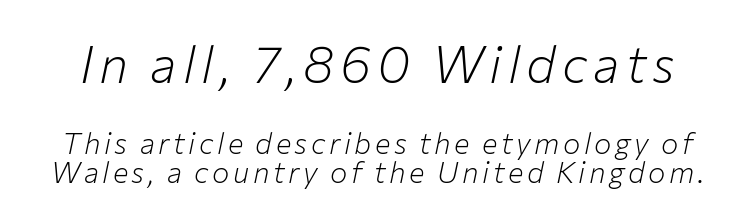
{"italic": "yes", "lean": "right", "slant_degrees": 12, "bold": "no", "weight": "light", "width": "normal", "stroke_contrast": "low", "x_height": "medium", "monospaced": "no", "underline": "no", "line_spacing": "tight", "line_spacing_ratio": 1.02, "larger_block": "first", "size_ratio": 1.76, "glyph_px": 51}
